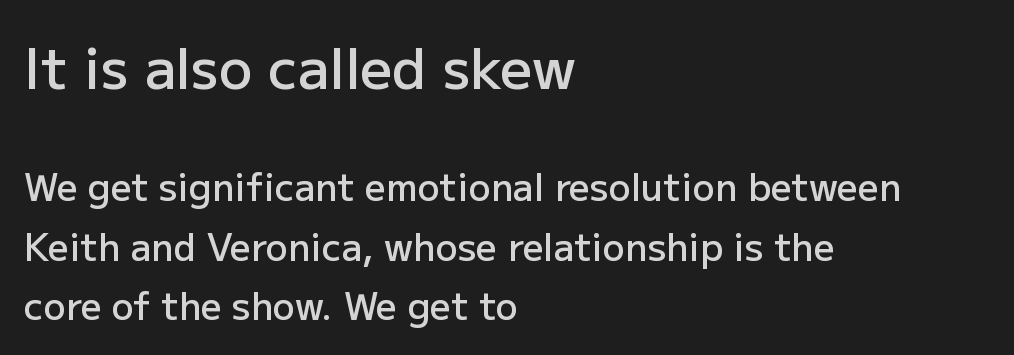
Nobody drew a line under any word here. Size contrast runs from large at the top to small at the bottom. Check where the strokes stop: nothing finishes them off — pure sans. The setting favours the left margin, as ordinary paragraphs usually do. The passage shown has conventional tracking throughout.
